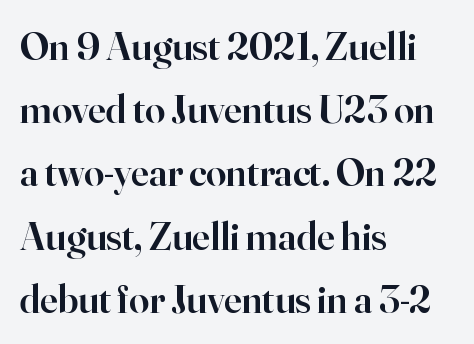
{"serif": "yes", "italic": "no", "bold": "semi", "weight": "semibold", "width": "normal", "stroke_contrast": "high", "x_height": "small", "monospaced": "no", "underline": "no", "align": "left", "line_spacing": "normal", "line_spacing_ratio": 1.58, "letter_spacing": "normal", "letter_spacing_em": 0.0, "glyph_px": 40}
